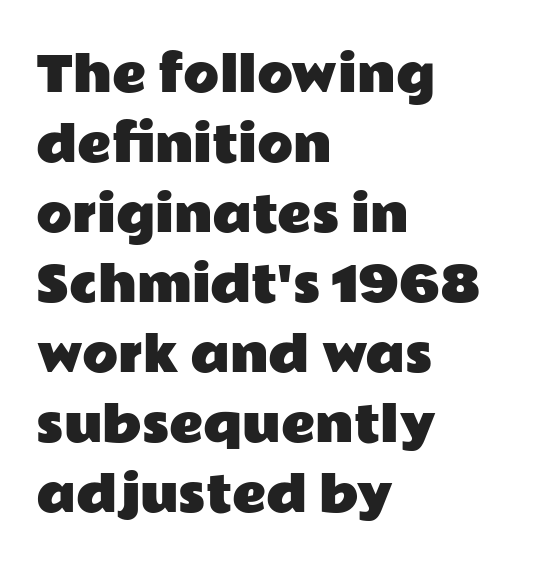
Q: Is the text italic (slanted)? A: No, it is upright.
Q: Is the typeface a serif or a sans-serif typeface? A: Sans-serif.
Q: Is the text underlined? A: No.
Q: How is the paragraph aligned? A: Left-aligned.
Q: Is the spacing between letters normal or unusually wide? A: Normal.
Q: Is the spacing between lines tight, normal or loose? A: Normal.
Q: Width (condensed, normal, or wide)? A: Wide.
Q: Stroke contrast? A: Low.
Q: x-height? A: Medium.
Q: Monospaced? A: No.
